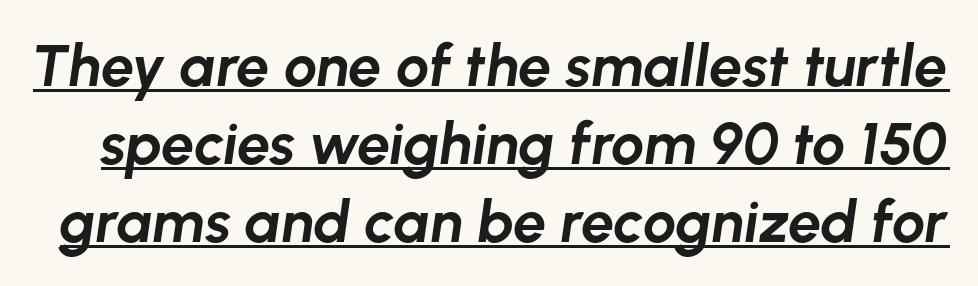
Spacing verdict: proportional, widths tailored to each character. Emphasis-style slanted type is in use. Regular leading. Each line of the rendering has a horizontal stroke beneath the glyphs. As a designer I'd log this as weight 700, bold.
